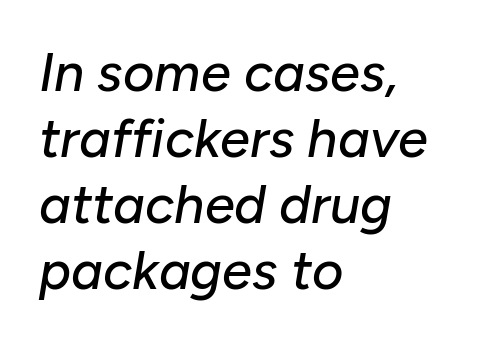
The passage shown leans; its letterforms are oblique. Spacing verdict: proportional, widths tailored to each character. Default kerning and tracking; the words read as compact shapes. The foot of each line stays bare and open. The lines in this sample share a left origin and differ only in where they stop.
